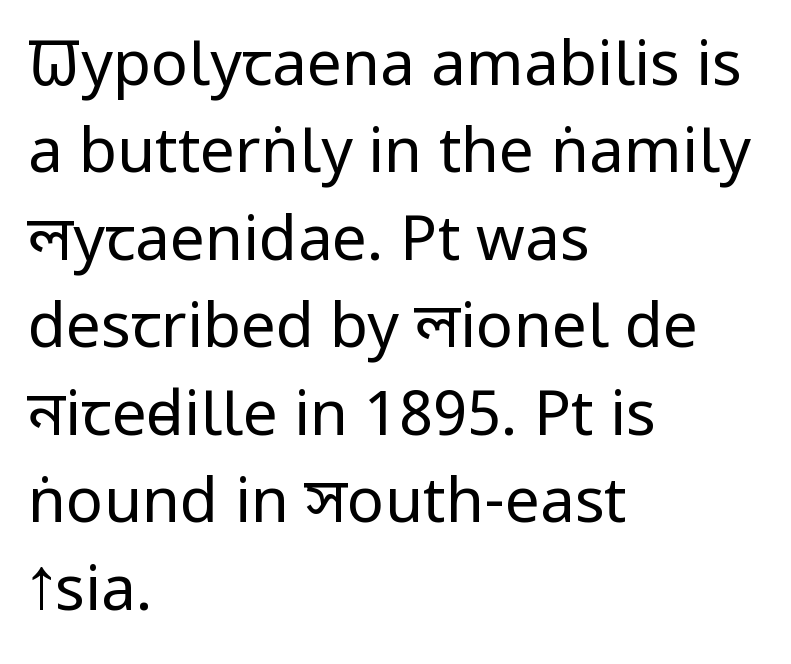
{"serif": "no", "italic": "no", "bold": "no", "weight": "regular", "width": "condensed", "stroke_contrast": "low", "x_height": "large", "monospaced": "no", "underline": "no", "align": "left", "line_spacing": "normal", "line_spacing_ratio": 1.41, "letter_spacing": "normal", "letter_spacing_em": 0.0, "glyph_px": 62}
